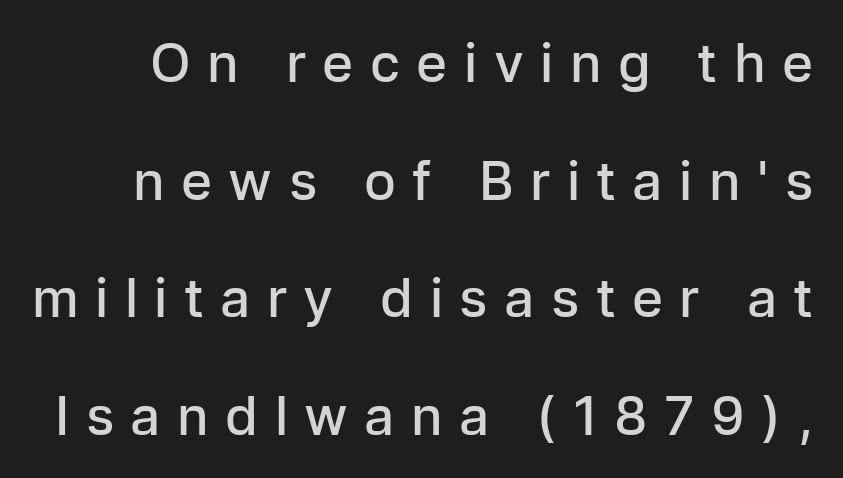
Summary of vertical rhythm: relaxed, with wide interline spacing. Bare-footed words on every line. The letters are semibold — heavier than regular but short of a full bold. Proportional: the letters do not fall into vertical columns.
